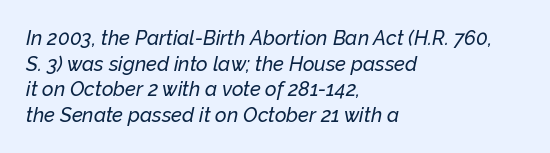
The image shows 20 px text type, italic (leaning right); set left-aligned, normal line spacing (1.28x), normal letter spacing, not underlined.
